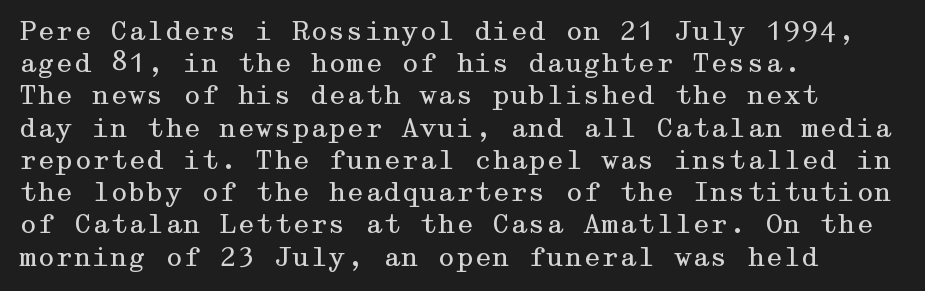
The image shows 26 px text type, upright; set left-aligned, line spacing 1.24x, normal letter spacing, not underlined.
